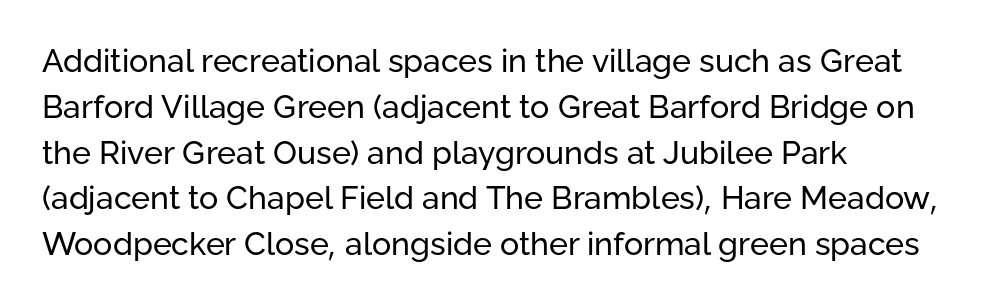
Nothing sits at the stroke ends, so this counts as sans-serif. These lines were composed using upright roman letters. This sample keeps an unexceptional amount of space between lines. The horizontal fit of the characters is conventional and even. Is this a fixed-width face? No — the glyphs have proportional, varying widths.
